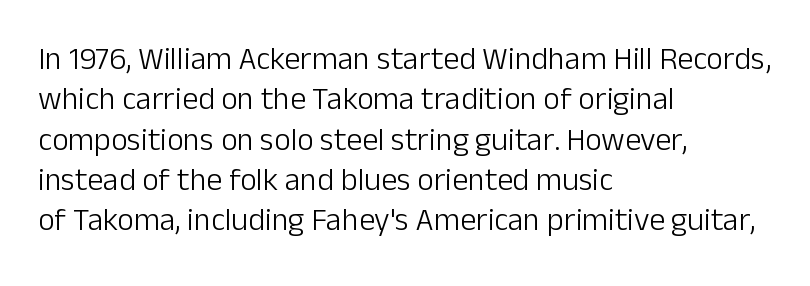
Q: Is the text bold? A: No.
Q: Is the text italic (slanted)? A: No, it is upright.
Q: Is the typeface a serif or a sans-serif typeface? A: Sans-serif.
Q: Is the text underlined? A: No.
Q: How is the paragraph aligned? A: Left-aligned.
Q: Is the spacing between letters normal or unusually wide? A: Normal.
Q: Is the spacing between lines tight, normal or loose? A: Normal.
Q: Width (condensed, normal, or wide)? A: Normal.
Q: Stroke contrast? A: Low.
Q: x-height? A: Medium.
Q: Monospaced? A: No.
